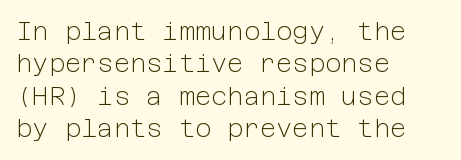
Q: Is the text bold? A: No.
Q: Is the text italic (slanted)? A: No, it is upright.
Q: Is the text underlined? A: No.
Q: How is the paragraph aligned? A: Left-aligned.
Q: Is the spacing between letters normal or unusually wide? A: Normal.
Q: Is the spacing between lines tight, normal or loose? A: Normal.
